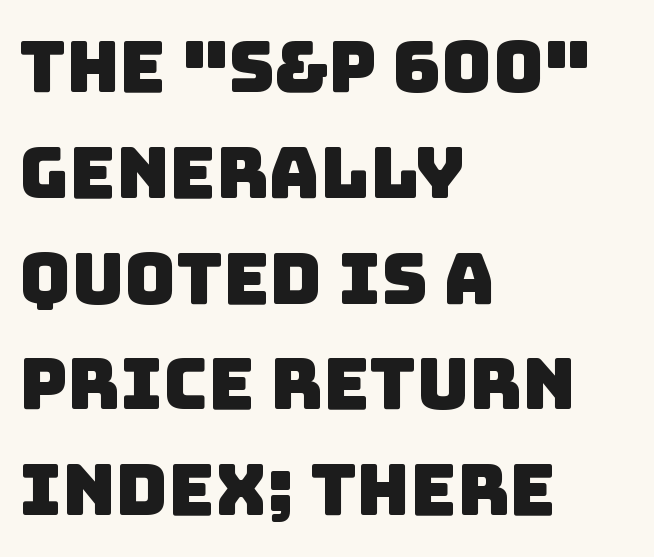
Q: Is the typeface a serif or a sans-serif typeface? A: Sans-serif.
Q: Is the text underlined? A: No.
Q: How is the paragraph aligned? A: Left-aligned.
Q: Is the spacing between letters normal or unusually wide? A: Normal.
Q: Is the spacing between lines tight, normal or loose? A: Normal.
Q: Width (condensed, normal, or wide)? A: Normal.
Q: Stroke contrast? A: Low.
Q: x-height? A: Large.
Q: Monospaced? A: No.
